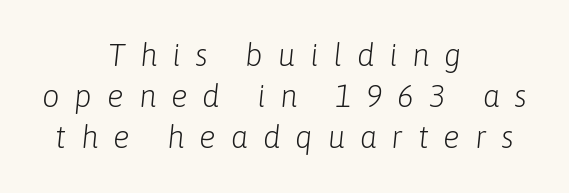
The image shows 31 px light type, italic (leaning right); set centered, normal line spacing (1.33x), unusually wide letter spacing (+0.48 em), not underlined; low stroke contrast and a medium x-height.
